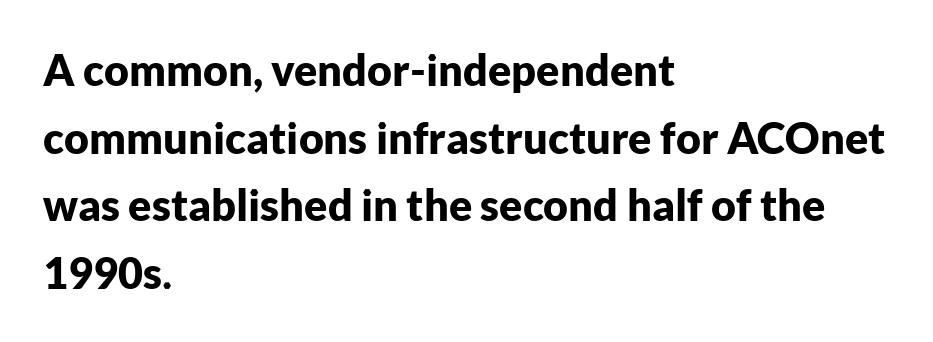
{"serif": "no", "italic": "no", "bold": "yes", "weight": "bold", "width": "normal", "stroke_contrast": "low", "x_height": "medium", "monospaced": "no", "underline": "no", "align": "left", "line_spacing": "normal", "line_spacing_ratio": 1.57, "letter_spacing": "normal", "letter_spacing_em": 0.0, "glyph_px": 43}
